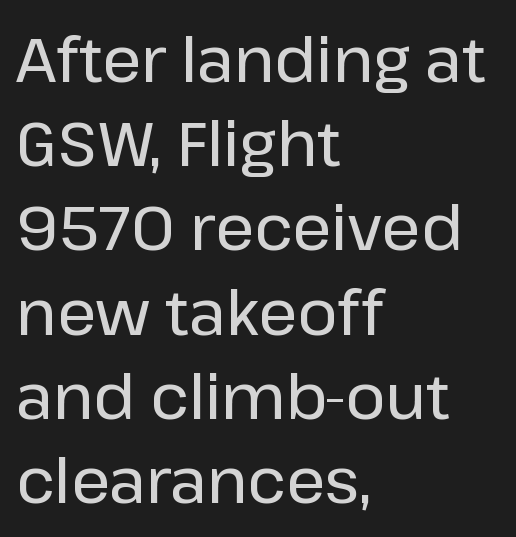
{"serif": "no", "italic": "no", "width": "normal", "stroke_contrast": "low", "x_height": "medium", "monospaced": "no", "underline": "no", "align": "left", "line_spacing": "normal", "line_spacing_ratio": 1.38, "letter_spacing": "normal", "letter_spacing_em": 0.0, "glyph_px": 61}
